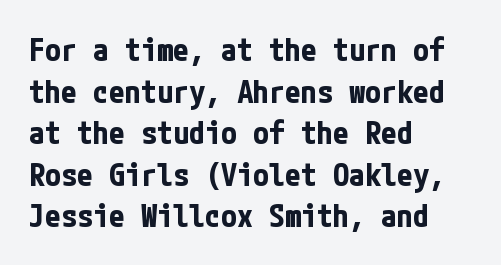
The image shows 32 px bold, condensed sans-serif type, upright; set left-aligned, normal line spacing (1.3x), normal letter spacing, not underlined; low stroke contrast and a medium x-height.
